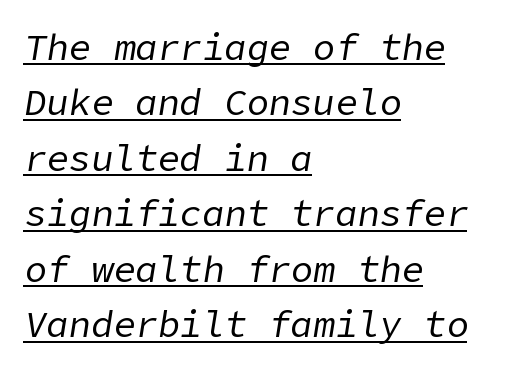
Q: Is the text bold? A: No.
Q: Is the text italic (slanted)? A: Yes, it leans right by about 9 degrees.
Q: Is the text underlined? A: Yes.
Q: How is the paragraph aligned? A: Left-aligned.
Q: Is the spacing between letters normal or unusually wide? A: Normal.
Q: Is the spacing between lines tight, normal or loose? A: Normal.
Q: Width (condensed, normal, or wide)? A: Normal.
Q: Stroke contrast? A: Low.
Q: x-height? A: Medium.
